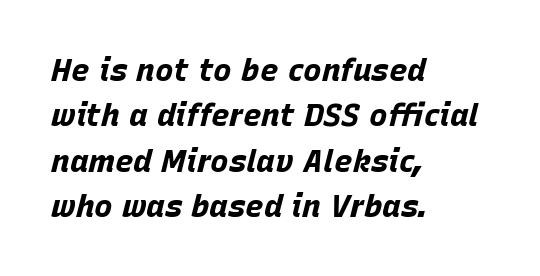
{"italic": "yes", "lean": "right", "slant_degrees": 15, "bold": "yes", "weight": "bold", "width": "normal", "stroke_contrast": "low", "x_height": "large", "monospaced": "no", "underline": "no", "align": "left", "line_spacing": "normal", "line_spacing_ratio": 1.46, "letter_spacing": "normal", "letter_spacing_em": 0.0, "glyph_px": 31}
